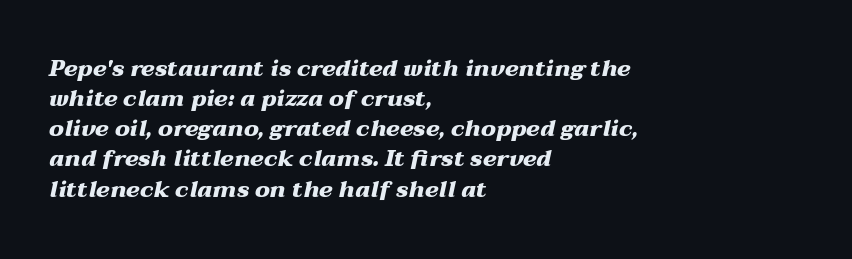
The letterforms sit shoulder to shoulder at normal distance. Horizontal bands of white between lines are of average thickness. Reading down the block, your eye returns to a fixed left position each line. The space directly below the letters is spotless.
